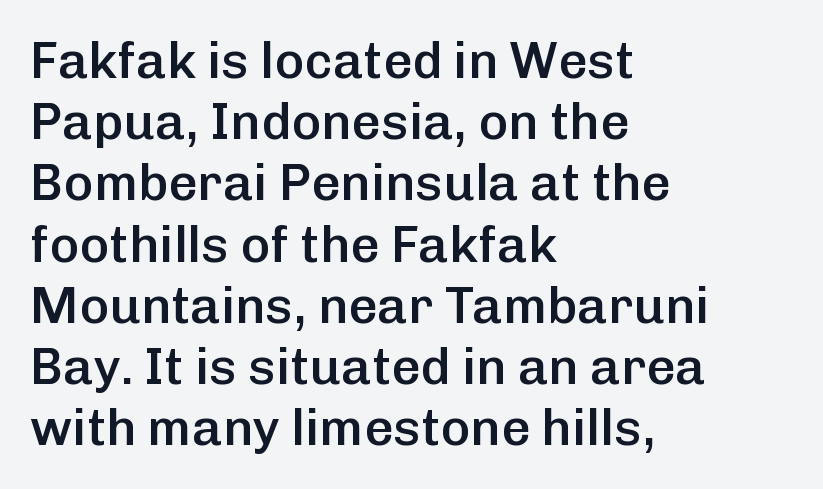
{"serif": "no", "italic": "no", "bold": "semi", "weight": "semibold", "width": "normal", "stroke_contrast": "low", "x_height": "medium", "monospaced": "no", "underline": "no", "align": "left", "line_spacing_ratio": 1.2, "letter_spacing": "normal", "letter_spacing_em": 0.0, "glyph_px": 51}
